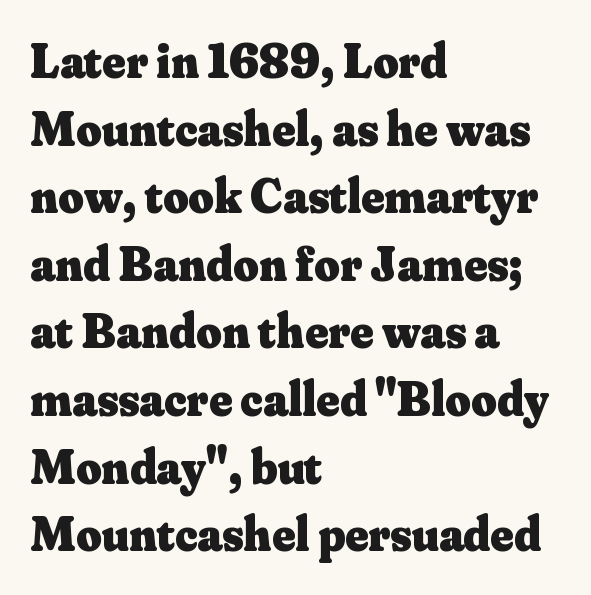
Q: Is the text bold? A: Yes.
Q: Is the text italic (slanted)? A: No, it is upright.
Q: Is the typeface a serif or a sans-serif typeface? A: Serif.
Q: Is the text underlined? A: No.
Q: How is the paragraph aligned? A: Left-aligned.
Q: Is the spacing between letters normal or unusually wide? A: Normal.
Q: Is the spacing between lines tight, normal or loose? A: Normal.
Q: Width (condensed, normal, or wide)? A: Normal.
Q: Stroke contrast? A: Medium.
Q: x-height? A: Small.
Q: Monospaced? A: No.
